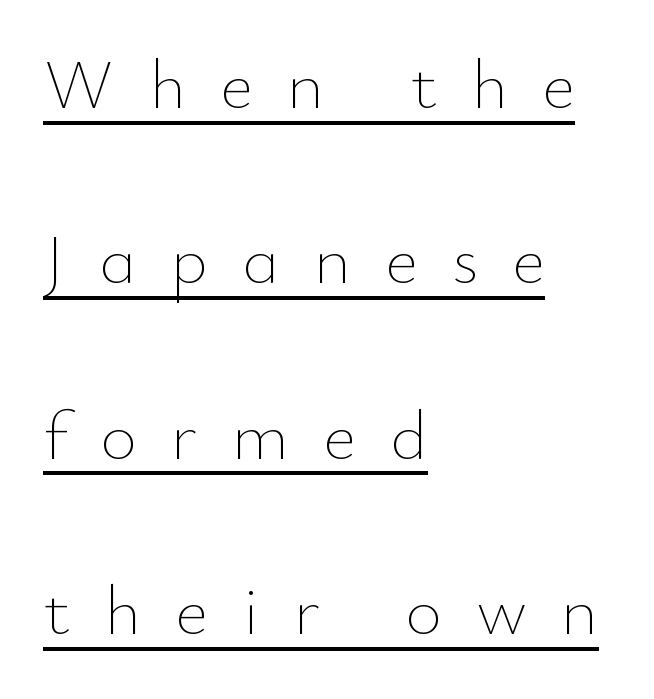
The image shows 71 px thin type, upright; set left-aligned, loose line spacing (2.47x), unusually wide letter spacing (+0.48 em), underlined; low stroke contrast and a small x-height.
